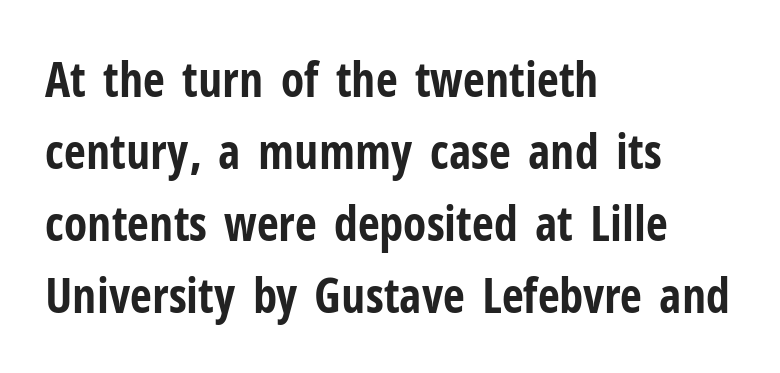
Q: Is the text bold? A: Yes.
Q: Is the text italic (slanted)? A: No, it is upright.
Q: Is the typeface a serif or a sans-serif typeface? A: Sans-serif.
Q: Is the text underlined? A: No.
Q: How is the paragraph aligned? A: Left-aligned.
Q: Is the spacing between letters normal or unusually wide? A: Normal.
Q: Is the spacing between lines tight, normal or loose? A: Normal.
Q: Width (condensed, normal, or wide)? A: Condensed.
Q: Stroke contrast? A: Low.
Q: x-height? A: Medium.
Q: Monospaced? A: No.
